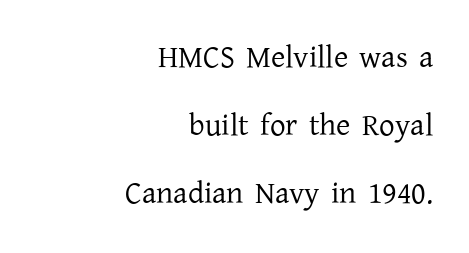
Q: Is the text bold? A: No.
Q: Is the text italic (slanted)? A: No, it is upright.
Q: Is the typeface a serif or a sans-serif typeface? A: Serif.
Q: Is the text underlined? A: No.
Q: How is the paragraph aligned? A: Right-aligned.
Q: Is the spacing between letters normal or unusually wide? A: Normal.
Q: Is the spacing between lines tight, normal or loose? A: Loose.
Q: Width (condensed, normal, or wide)? A: Normal.
Q: Stroke contrast? A: Low.
Q: x-height? A: Medium.
Q: Monospaced? A: No.
